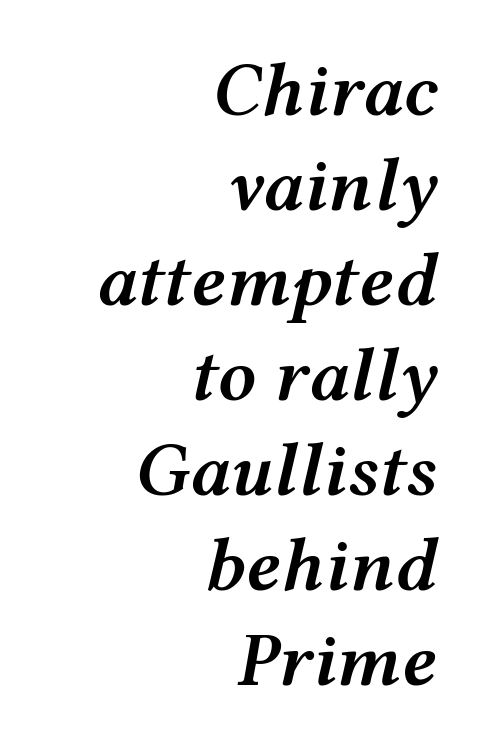
The image shows 76 px semibold, wide type, italic (leaning right); set right-aligned, normal line spacing (1.25x), normal letter spacing, not underlined; medium stroke contrast and a medium x-height.
